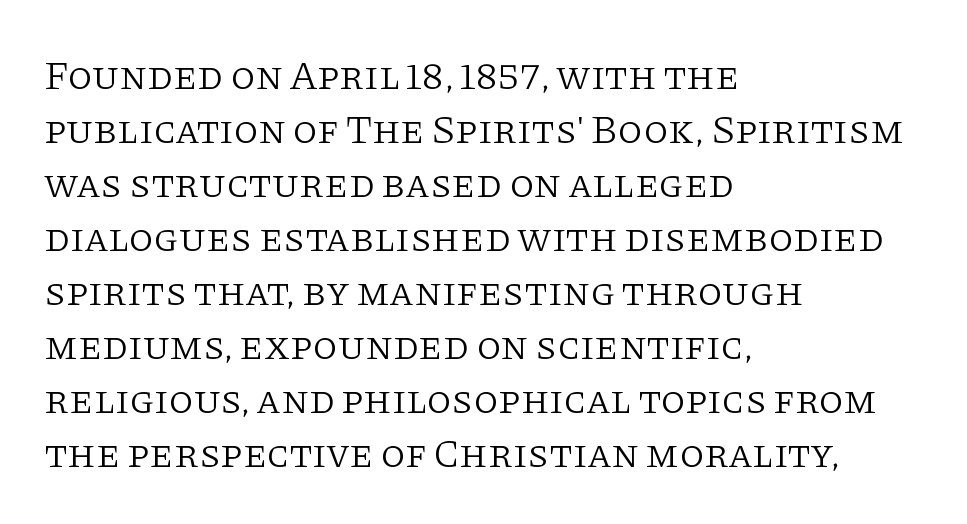
{"serif": "yes", "italic": "no", "bold": "no", "weight": "light", "width": "normal", "stroke_contrast": "low", "x_height": "large", "monospaced": "no", "underline": "no", "align": "left", "line_spacing": "normal", "line_spacing_ratio": 1.35, "letter_spacing": "normal", "letter_spacing_em": 0.0, "glyph_px": 40}
